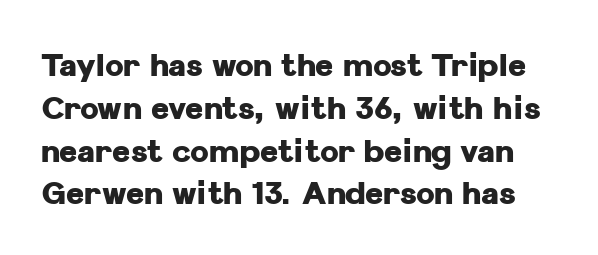
The image shows 31 px heavy sans-serif type, upright; set normal line spacing (1.38x), normal letter spacing, not underlined; low stroke contrast and a medium x-height.
